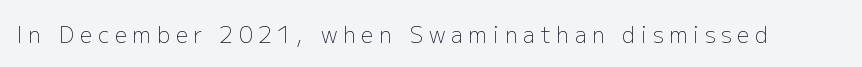
Vertical strokes here are truly vertical. The words here are not underlined. Glyph-to-glyph distance is far greater than everyday printed text. Letters have the restrained weight of plain body copy at most.
